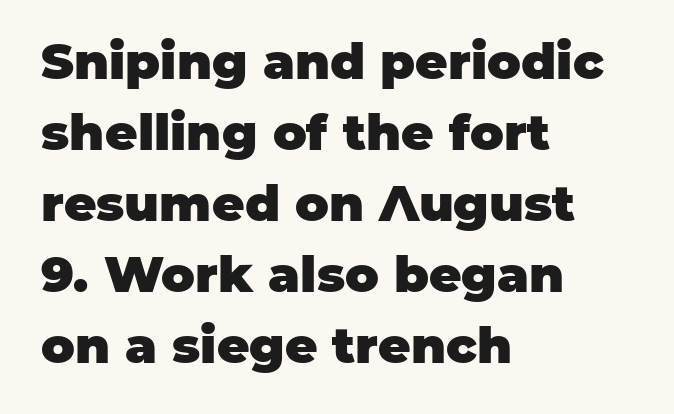
The image shows 50 px heavy sans-serif type, upright; set left-aligned, normal line spacing (1.42x), normal letter spacing, not underlined; low stroke contrast and a large x-height.
